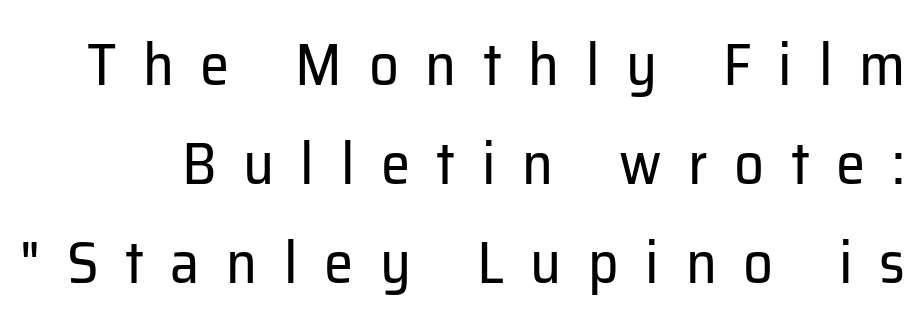
The image shows 59 px regular-weight sans-serif type, upright; set normal line spacing (1.68x), unusually wide letter spacing (+0.45 em), not underlined; low stroke contrast and a medium x-height.
